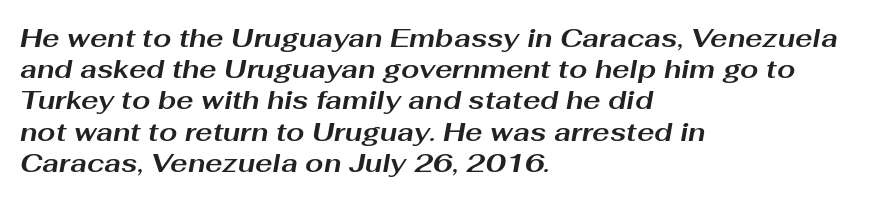
{"italic": "yes", "lean": "right", "slant_degrees": 10, "bold": "yes", "underline": "no", "align": "left", "line_spacing_ratio": 1.2, "letter_spacing": "normal", "letter_spacing_em": 0.0, "glyph_px": 26}
